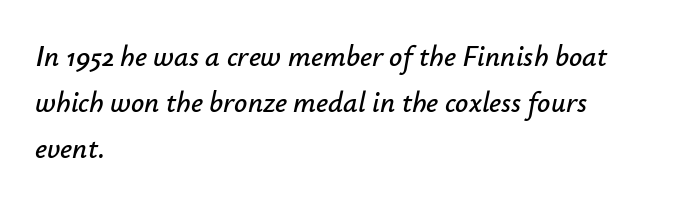
The font's italic variant was chosen for this text. Regular leading. The text block is weighted toward the left margin, trailing off unevenly rightward. Does extra space separate the letters? No, they use regular spacing. Character widths vary here, with narrow letters taking less room than wide ones.
